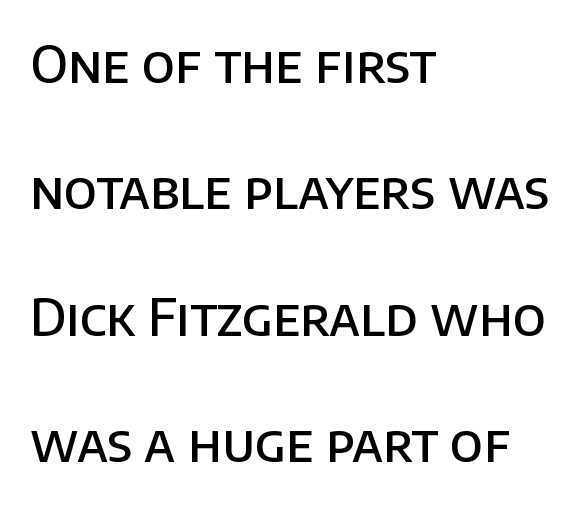
The image shows 51 px semibold sans-serif type, upright; set left-aligned, loose line spacing (2.48x), normal letter spacing, not underlined; low stroke contrast and a large x-height.
